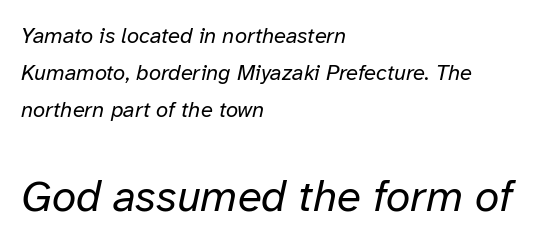
{"italic": "yes", "lean": "right", "slant_degrees": 12, "bold": "no", "weight": "regular", "width": "normal", "stroke_contrast": "low", "x_height": "medium", "monospaced": "no", "underline": "no", "align": "left", "line_spacing": "normal", "line_spacing_ratio": 1.68, "letter_spacing": "normal", "letter_spacing_em": 0.0, "larger_block": "second", "size_ratio": 2.0, "glyph_px": 44}
